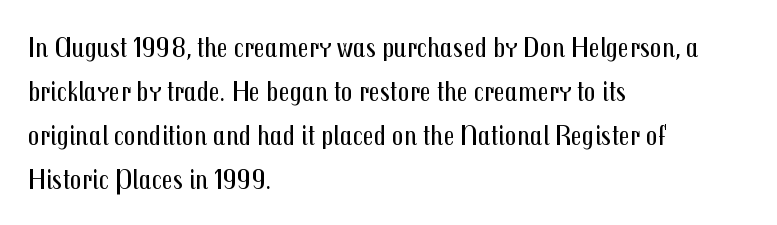
The passage shown is typeset with a sans-serif family. The line texture is even and compact thanks to regular tracking. Each stroke keeps to a modest, everyday thickness or less. You could not count columns in this text — the font is proportionally spaced. You can tell it's not italic because the verticals are truly vertical. The lines in this sample share a left origin and differ only in where they stop.
